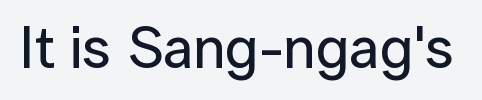
{"serif": "no", "italic": "no", "width": "normal", "stroke_contrast": "low", "x_height": "medium", "monospaced": "no", "underline": "no", "letter_spacing": "normal", "letter_spacing_em": 0.0, "glyph_px": 59}
